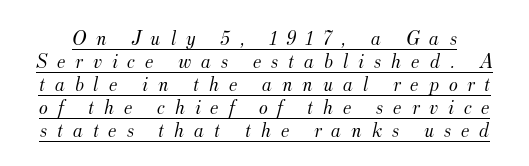
Q: Is the text bold? A: No.
Q: Is the text italic (slanted)? A: Yes, it leans right by about 12 degrees.
Q: Is the text underlined? A: Yes.
Q: Is the spacing between letters normal or unusually wide? A: Unusually wide.
Q: Is the spacing between lines tight, normal or loose? A: Tight.
